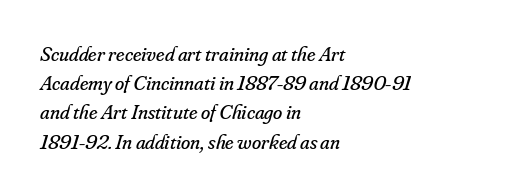
{"italic": "yes", "lean": "right", "slant_degrees": 16, "bold": "no", "underline": "no", "align": "left", "line_spacing": "normal", "line_spacing_ratio": 1.39, "letter_spacing": "normal", "letter_spacing_em": 0.0, "glyph_px": 21}
